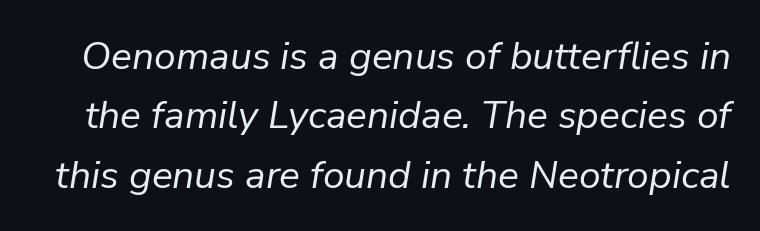
Q: Is the text bold? A: No.
Q: Is the text italic (slanted)? A: Yes, it leans right by about 9 degrees.
Q: Is the text underlined? A: No.
Q: Is the spacing between letters normal or unusually wide? A: Normal.
Q: Is the spacing between lines tight, normal or loose? A: Normal.
Q: Width (condensed, normal, or wide)? A: Normal.
Q: Stroke contrast? A: Low.
Q: x-height? A: Medium.
Q: Monospaced? A: No.
